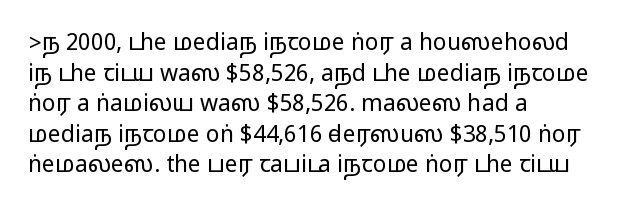
Q: Is the text italic (slanted)? A: No, it is upright.
Q: Is the text underlined? A: No.
Q: How is the paragraph aligned? A: Left-aligned.
Q: Is the spacing between letters normal or unusually wide? A: Normal.
Q: Is the spacing between lines tight, normal or loose? A: Normal.
